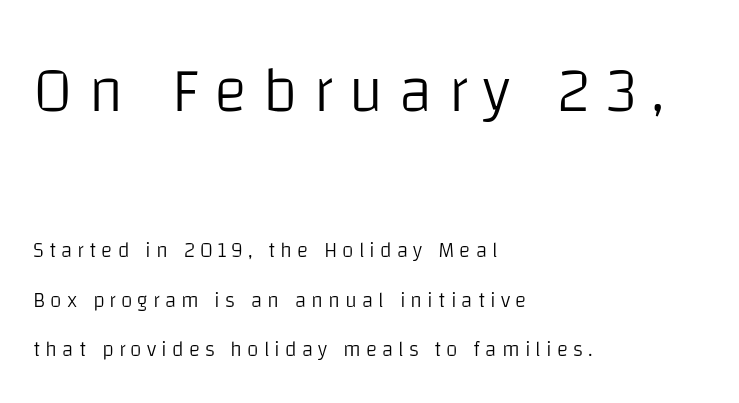
The text block is weighted toward the left margin, trailing off unevenly rightward. Glyph-to-glyph distance is far greater than everyday printed text. The axis of the letterforms is exactly vertical. Caption: face not bold, strokes unweighted. The rendering uses natural spacing where letterforms have individual widths.
